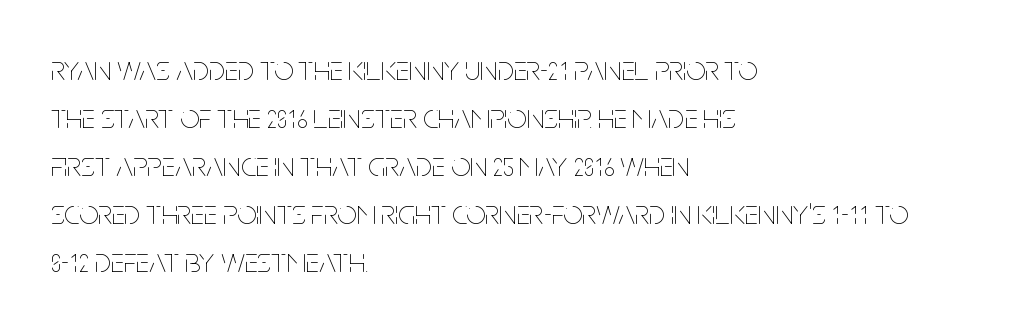
Glyph-to-glyph distance matches everyday printed text. Words float on clear page, feet unadorned. The lines sit at an ordinary, default distance from one another. Typeset ragged right — the left edge is the straight one. Is this a fixed-width face? No — the glyphs have proportional, varying widths. The letters stand upright; this is a roman face.
